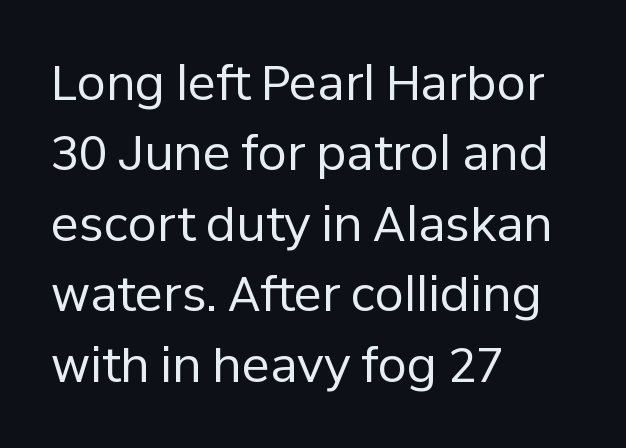
{"serif": "no", "italic": "no", "bold": "no", "weight": "regular", "width": "normal", "stroke_contrast": "low", "x_height": "medium", "monospaced": "no", "underline": "no", "align": "left", "line_spacing": "normal", "line_spacing_ratio": 1.5, "letter_spacing": "normal", "letter_spacing_em": 0.0, "glyph_px": 47}
